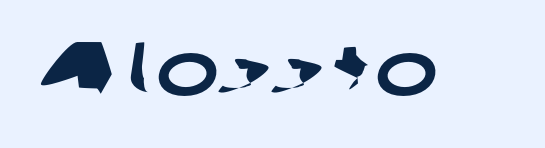
The image shows 75 px wide sans-serif type; set normal letter spacing, not underlined; low stroke contrast and a medium x-height.
